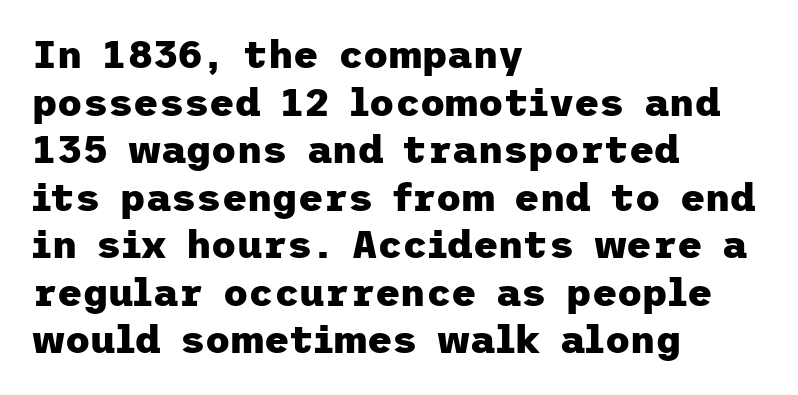
The baseline area is clear. Every letter is thick-stroked: bold, no question. The typesetter chose a ragged-right arrangement here. These lines were composed using upright roman letters.
